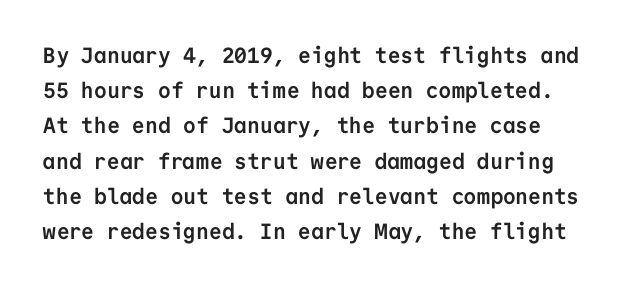
{"italic": "no", "bold": "yes", "underline": "no", "line_spacing": "normal", "line_spacing_ratio": 1.6, "letter_spacing": "normal", "letter_spacing_em": 0.0, "glyph_px": 22}
